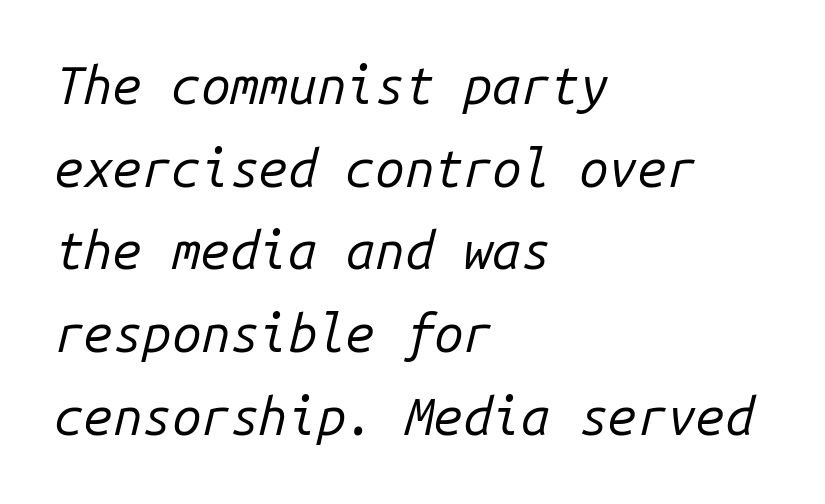
Q: Is the text bold? A: No.
Q: Is the text italic (slanted)? A: Yes, it leans right by about 14 degrees.
Q: Is the text underlined? A: No.
Q: How is the paragraph aligned? A: Left-aligned.
Q: Is the spacing between letters normal or unusually wide? A: Normal.
Q: Is the spacing between lines tight, normal or loose? A: Normal.
Q: Width (condensed, normal, or wide)? A: Normal.
Q: Stroke contrast? A: Low.
Q: x-height? A: Medium.
Q: Monospaced? A: Yes.
